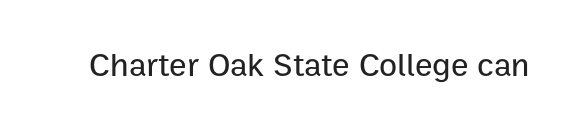
Is the letter spacing exaggerated? No — it looks like the ordinary default. A clean baseline with only descenders dipping below it. Is this a sans? Yes — the strokes have no serifs. Character widths vary here, with narrow letters taking less room than wide ones. Unlike italic type, these characters show no tilt at all.
